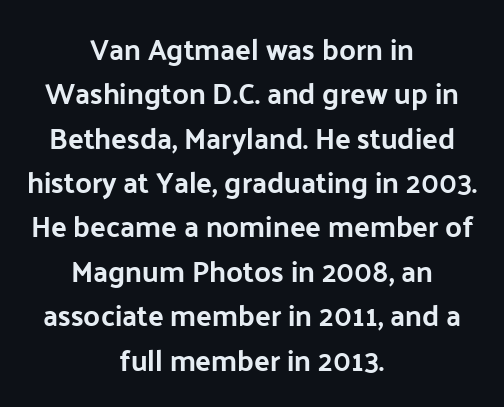
Q: Is the text italic (slanted)? A: No, it is upright.
Q: Is the typeface a serif or a sans-serif typeface? A: Sans-serif.
Q: Is the text underlined? A: No.
Q: How is the paragraph aligned? A: Centered.
Q: Is the spacing between letters normal or unusually wide? A: Normal.
Q: Is the spacing between lines tight, normal or loose? A: Normal.
Q: Width (condensed, normal, or wide)? A: Normal.
Q: Stroke contrast? A: Low.
Q: x-height? A: Medium.
Q: Monospaced? A: No.
